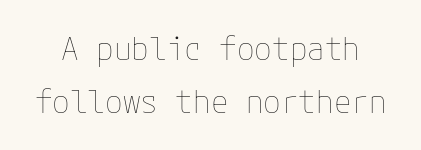
The image shows 32 px thin type, upright; set normal line spacing (1.67x), normal letter spacing, not underlined; low stroke contrast and a medium x-height.
